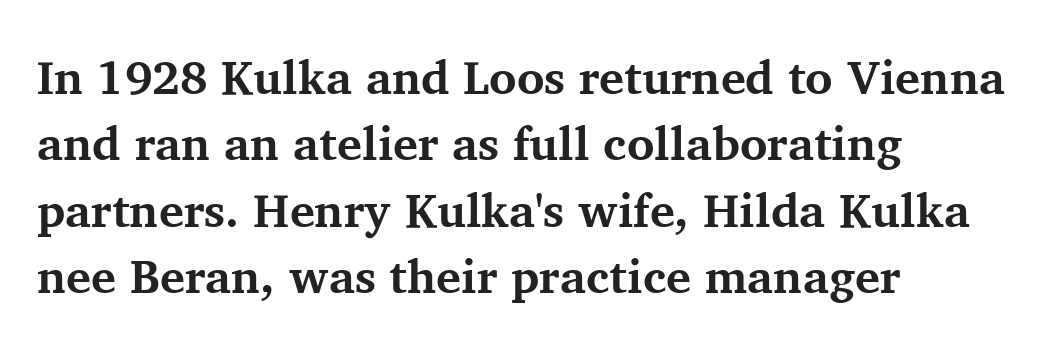
Q: Is the text bold? A: Yes.
Q: Is the text italic (slanted)? A: No, it is upright.
Q: Is the typeface a serif or a sans-serif typeface? A: Serif.
Q: Is the text underlined? A: No.
Q: How is the paragraph aligned? A: Left-aligned.
Q: Is the spacing between letters normal or unusually wide? A: Normal.
Q: Is the spacing between lines tight, normal or loose? A: Normal.
Q: Width (condensed, normal, or wide)? A: Normal.
Q: Stroke contrast? A: Medium.
Q: x-height? A: Medium.
Q: Monospaced? A: No.
